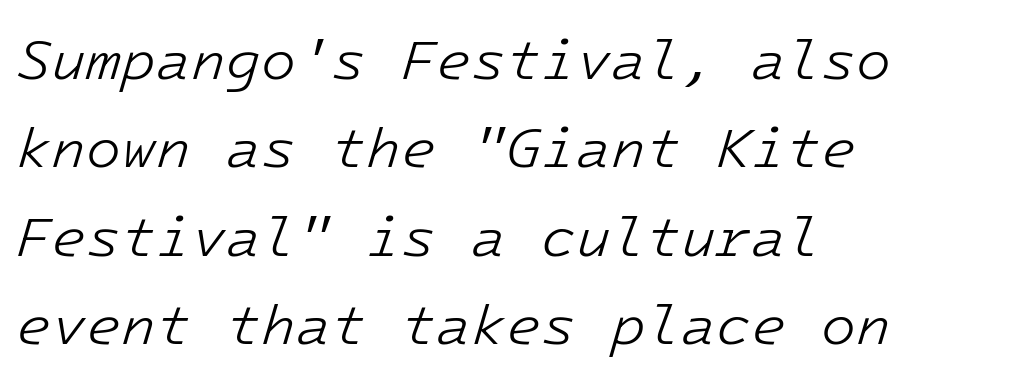
These lines stack with their left ends in a neat column. Monospaced: the letters line up in strict vertical columns. A light-to-regular cut is what we see here. Characters follow at the spacing the type designer built in.
